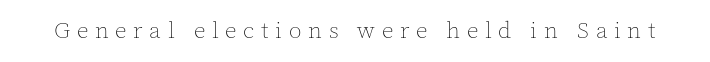
Q: Is the text bold? A: No.
Q: Is the text italic (slanted)? A: No, it is upright.
Q: Is the text underlined? A: No.
Q: Is the spacing between letters normal or unusually wide? A: Unusually wide.
